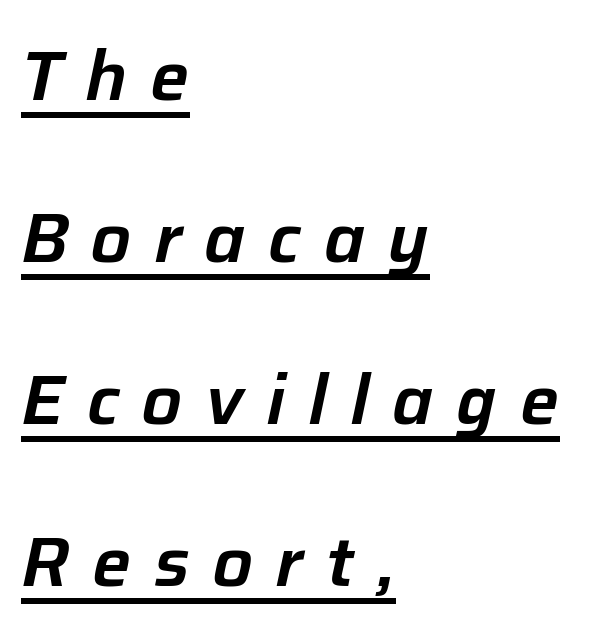
Q: Is the text italic (slanted)? A: Yes, it leans right by about 12 degrees.
Q: Is the text underlined? A: Yes.
Q: How is the paragraph aligned? A: Left-aligned.
Q: Is the spacing between letters normal or unusually wide? A: Unusually wide.
Q: Is the spacing between lines tight, normal or loose? A: Loose.
Q: Width (condensed, normal, or wide)? A: Normal.
Q: Stroke contrast? A: Low.
Q: x-height? A: Medium.
Q: Monospaced? A: No.
